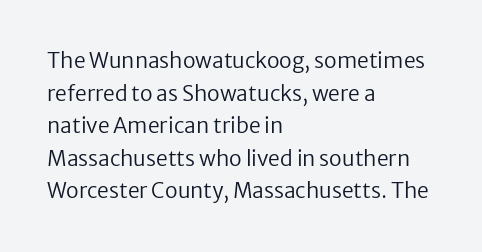
The image shows 21 px text type, upright; set left-aligned, normal line spacing (1.55x), normal letter spacing, not underlined.
